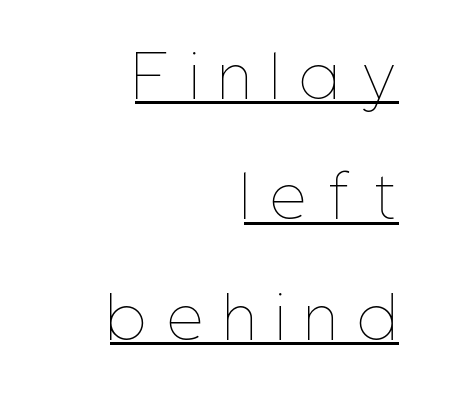
Q: Is the text bold? A: No.
Q: Is the text italic (slanted)? A: No, it is upright.
Q: Is the text underlined? A: Yes.
Q: How is the paragraph aligned? A: Right-aligned.
Q: Is the spacing between letters normal or unusually wide? A: Unusually wide.
Q: Is the spacing between lines tight, normal or loose? A: Loose.
Q: Width (condensed, normal, or wide)? A: Condensed.
Q: Stroke contrast? A: Low.
Q: x-height? A: Medium.
Q: Monospaced? A: No.
